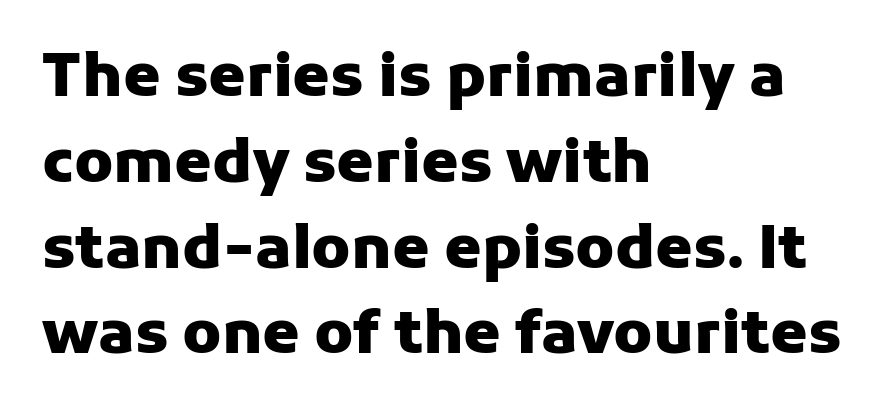
The image shows 60 px heavy sans-serif type, upright; set left-aligned, normal line spacing (1.43x), normal letter spacing, not underlined; low stroke contrast and a medium x-height.
